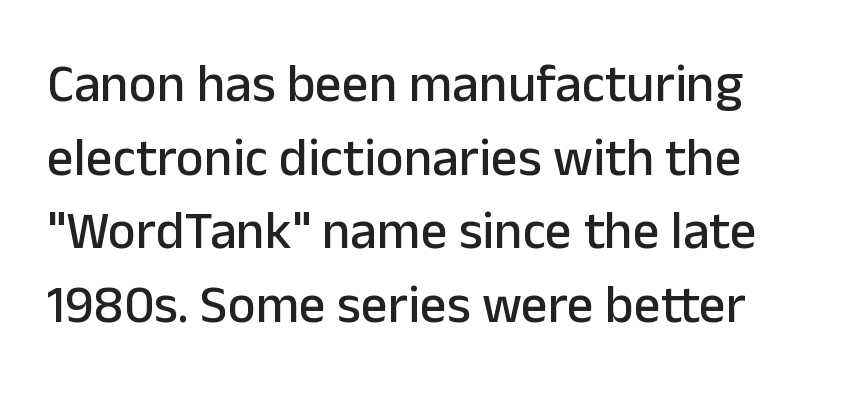
Unmarked baselines from the first word to the last. Each letter keeps its own natural width here, so spacing adapts to shape. A typesetter would call this zero additional tracking. The leading is moderate, giving the passage an even texture. Does the lettering tilt? It doesn't — this is upright.
